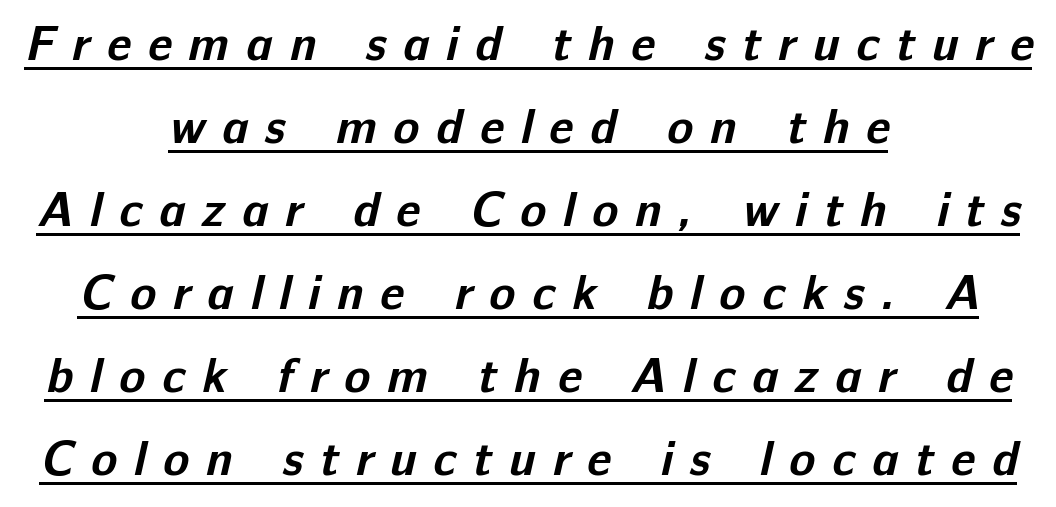
The image shows 48 px bold sans-serif type; set centered, line spacing 1.73x, unusually wide letter spacing (+0.35 em), underlined; low stroke contrast and a medium x-height.
